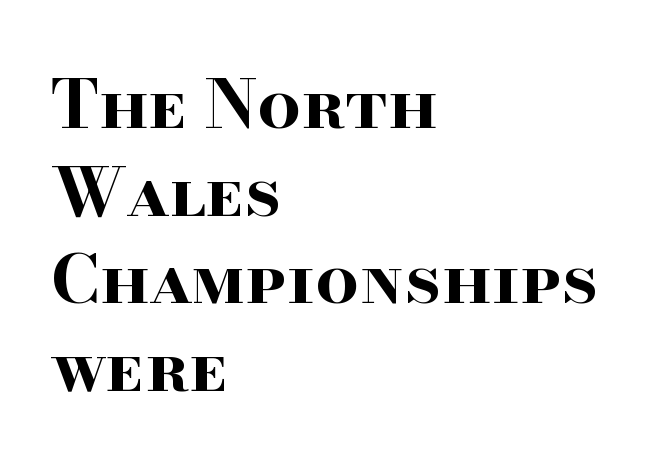
{"serif": "yes", "italic": "no", "bold": "yes", "weight": "bold", "width": "wide", "stroke_contrast": "high", "x_height": "small", "monospaced": "no", "underline": "no", "align": "left", "line_spacing": "normal", "line_spacing_ratio": 1.29, "letter_spacing": "normal", "letter_spacing_em": 0.0, "glyph_px": 68}
